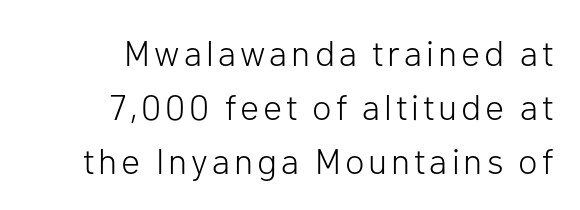
Q: Is the text bold? A: No.
Q: Is the text italic (slanted)? A: No, it is upright.
Q: Is the typeface a serif or a sans-serif typeface? A: Sans-serif.
Q: Is the text underlined? A: No.
Q: How is the paragraph aligned? A: Right-aligned.
Q: Is the spacing between lines tight, normal or loose? A: Normal.
Q: Width (condensed, normal, or wide)? A: Normal.
Q: Stroke contrast? A: Low.
Q: x-height? A: Medium.
Q: Monospaced? A: No.
